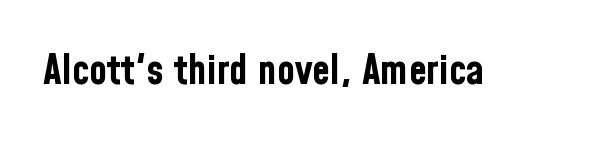
The image shows 41 px bold, condensed sans-serif type, upright; set normal letter spacing, not underlined; low stroke contrast and a medium x-height.
